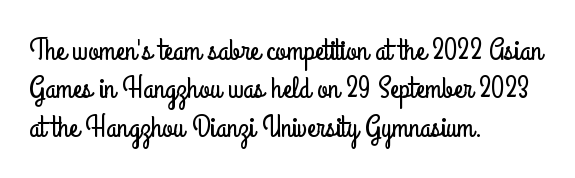
{"serif": "no", "width": "condensed", "stroke_contrast": "low", "x_height": "small", "monospaced": "no", "underline": "no", "align": "left", "line_spacing_ratio": 1.24, "letter_spacing": "normal", "letter_spacing_em": 0.0, "glyph_px": 31}
